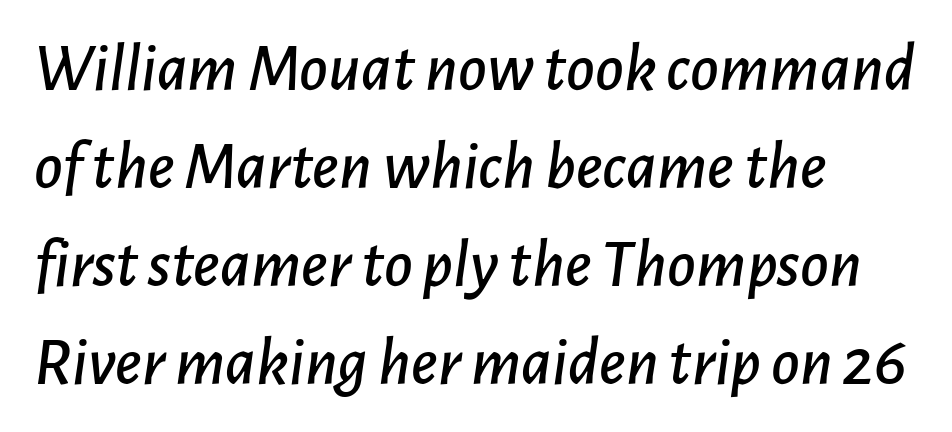
{"italic": "yes", "lean": "right", "slant_degrees": 7, "width": "normal", "stroke_contrast": "low", "x_height": "medium", "monospaced": "no", "underline": "no", "align": "left", "line_spacing": "normal", "line_spacing_ratio": 1.42, "letter_spacing": "normal", "letter_spacing_em": 0.0, "glyph_px": 69}
